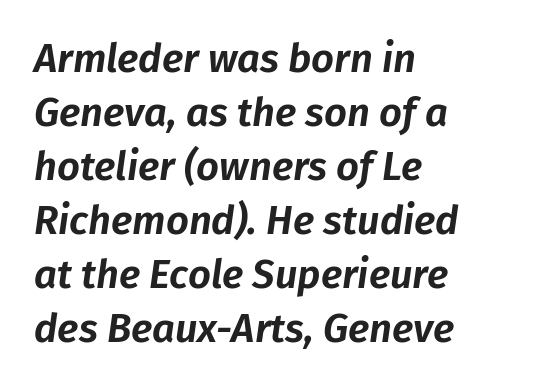
The area under the type is left untouched. Observe the lean: these are italic letterforms. Words appear dense and cohesive because spacing is normal. Baseline-to-baseline distance is the conventional proportion of letter height. Left-aligned paragraph, ragged on the right.
